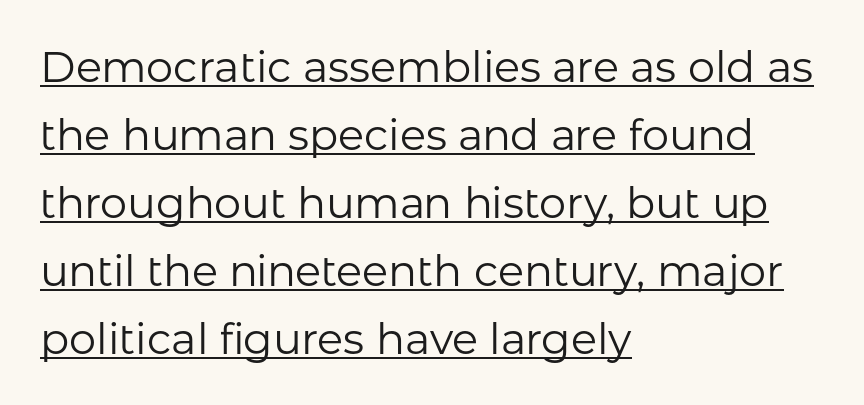
You could not count columns in this text — the font is proportionally spaced. Nope, not italic — everything's standing straight. The text block is weighted toward the left margin, trailing off unevenly rightward. The passage shown has conventional tracking throughout.
